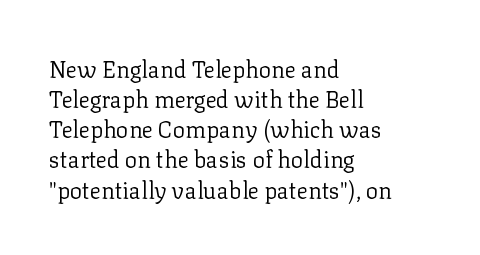
{"italic": "no", "bold": "no", "underline": "no", "align": "left", "line_spacing": "normal", "line_spacing_ratio": 1.31, "letter_spacing": "normal", "letter_spacing_em": 0.0, "glyph_px": 23}
